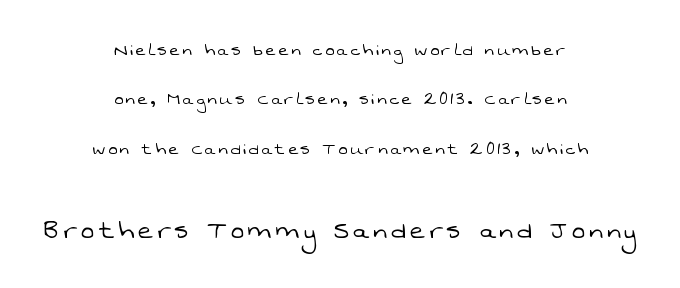
The typeface chosen for these lines omits serifs. Descenders hang freely into open space. Stem width sits at or under what a default text font uses. This rendering uses center alignment, leaving both contours irregular but symmetric.
